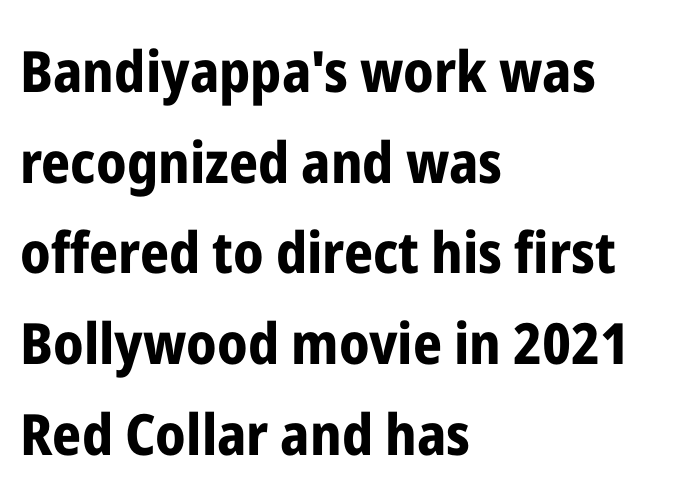
Q: Is the text bold? A: Yes.
Q: Is the text italic (slanted)? A: No, it is upright.
Q: Is the typeface a serif or a sans-serif typeface? A: Sans-serif.
Q: Is the text underlined? A: No.
Q: How is the paragraph aligned? A: Left-aligned.
Q: Is the spacing between letters normal or unusually wide? A: Normal.
Q: Is the spacing between lines tight, normal or loose? A: Normal.
Q: Width (condensed, normal, or wide)? A: Condensed.
Q: Stroke contrast? A: Low.
Q: x-height? A: Medium.
Q: Monospaced? A: No.
